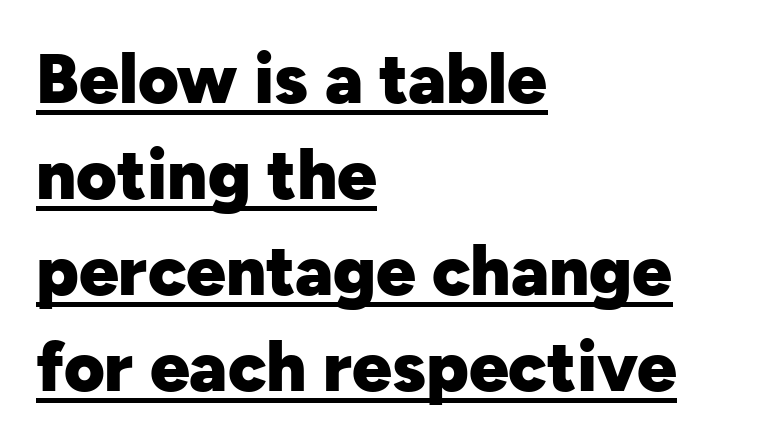
The image shows 70 px heavy sans-serif type, upright; set left-aligned, normal line spacing (1.37x), normal letter spacing, underlined; low stroke contrast and a medium x-height.
